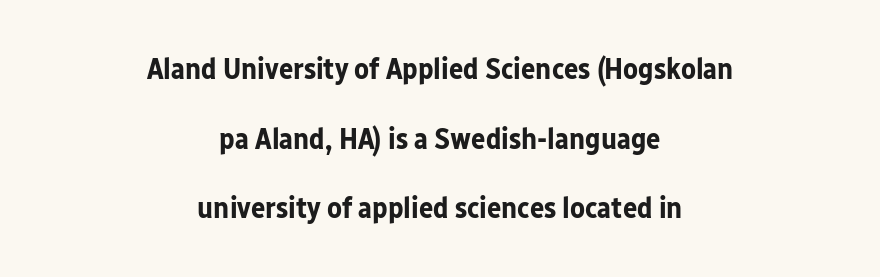
{"serif": "no", "italic": "no", "bold": "yes", "weight": "bold", "width": "normal", "stroke_contrast": "low", "x_height": "medium", "monospaced": "no", "underline": "no", "align": "center", "line_spacing": "loose", "line_spacing_ratio": 2.32, "letter_spacing": "normal", "letter_spacing_em": 0.0, "glyph_px": 30}
